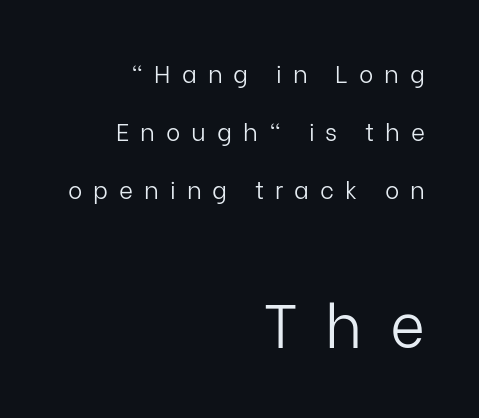
The composition opens small and finishes big. Words appear elongated and porous because spacing is wide. The typesetting does not lean heavy: it is not bold. Proportional: the letters do not fall into vertical columns. Short and long lines alike share a common ending point at right.
